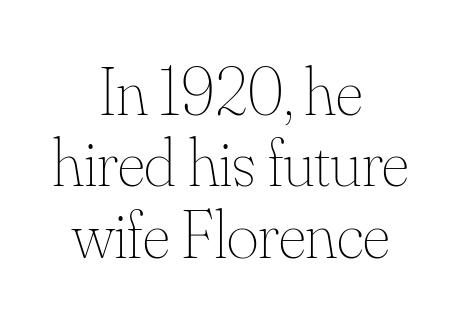
{"italic": "no", "bold": "no", "weight": "thin", "width": "normal", "stroke_contrast": "medium", "x_height": "small", "monospaced": "no", "underline": "no", "align": "center", "line_spacing": "tight", "line_spacing_ratio": 1.05, "letter_spacing": "normal", "letter_spacing_em": 0.0, "glyph_px": 68}
